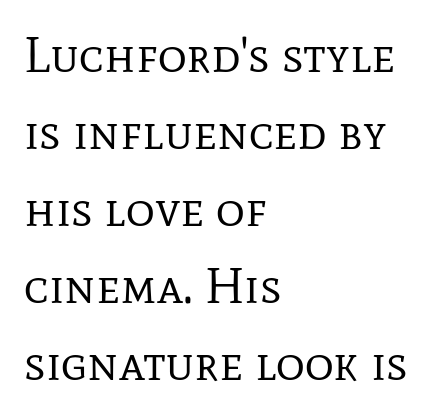
{"serif": "yes", "italic": "no", "bold": "no", "weight": "regular", "width": "normal", "stroke_contrast": "low", "x_height": "medium", "monospaced": "no", "underline": "no", "align": "left", "line_spacing": "normal", "line_spacing_ratio": 1.54, "letter_spacing": "normal", "letter_spacing_em": 0.0, "glyph_px": 50}
